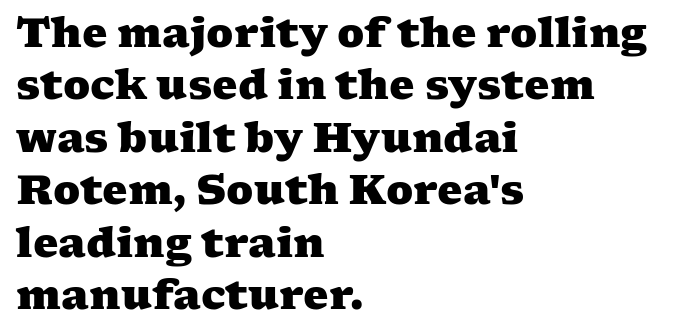
The image shows 40 px heavy, wide serif type; set left-aligned, normal line spacing (1.31x), normal letter spacing, not underlined; medium stroke contrast and a medium x-height.
